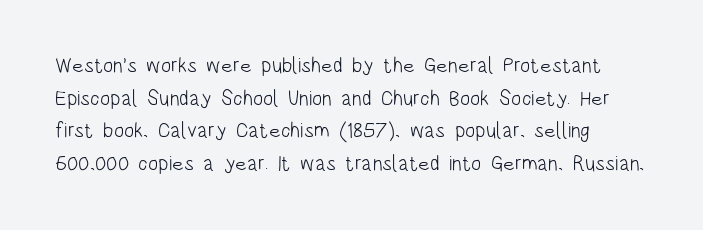
Q: Is the text bold? A: No.
Q: Is the text italic (slanted)? A: No, it is upright.
Q: Is the text underlined? A: No.
Q: Is the spacing between letters normal or unusually wide? A: Normal.
Q: Is the spacing between lines tight, normal or loose? A: Normal.
